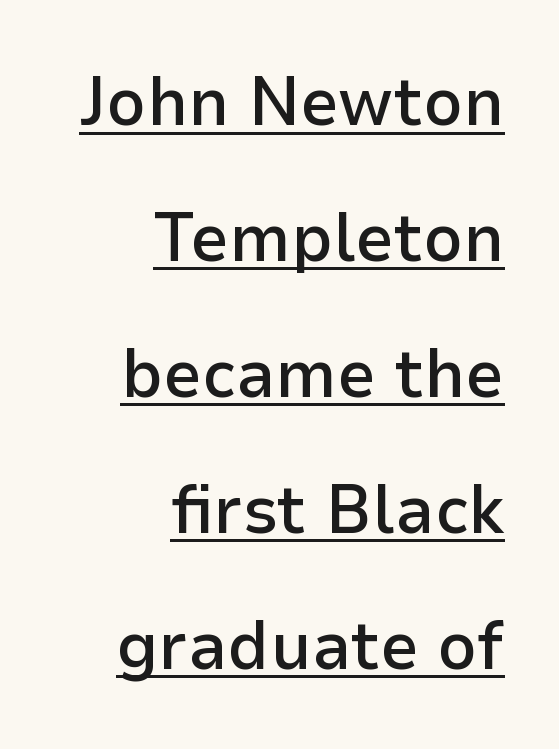
Q: Is the text bold? A: Semi-bold.
Q: Is the text italic (slanted)? A: No, it is upright.
Q: Is the typeface a serif or a sans-serif typeface? A: Sans-serif.
Q: Is the text underlined? A: Yes.
Q: How is the paragraph aligned? A: Right-aligned.
Q: Is the spacing between letters normal or unusually wide? A: Normal.
Q: Is the spacing between lines tight, normal or loose? A: Loose.
Q: Width (condensed, normal, or wide)? A: Normal.
Q: Stroke contrast? A: Low.
Q: x-height? A: Medium.
Q: Monospaced? A: No.
